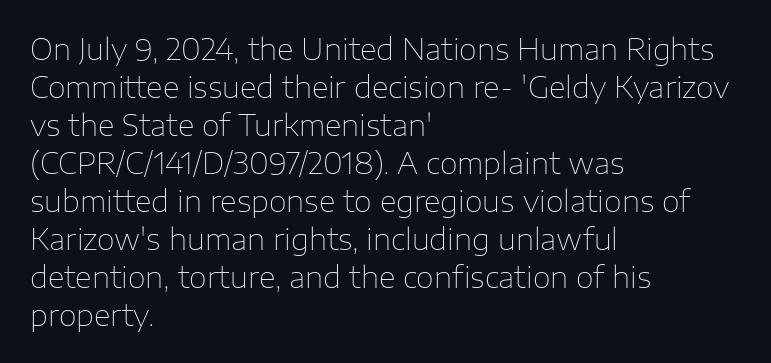
This sample has the flowing, uneven cadence of proportional lettering. Nope, no serifs anywhere on these letters. Stroke thickness stays within the range of a standard reading face or lighter. Rendered with straight, roman letterforms.
